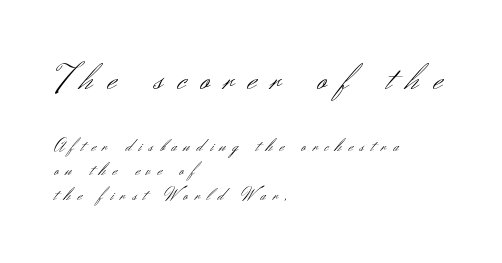
The image shows 37 px light sans-serif type; set left-aligned, normal line spacing (1.36x), unusually wide letter spacing (+0.4 em), not underlined; the first (top) block is 2.06x larger; medium stroke contrast and a small x-height.
